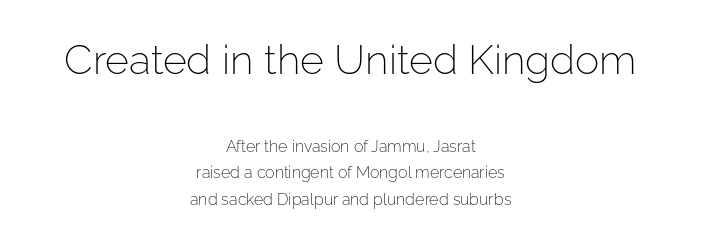
The image shows 41 px light sans-serif type, upright; set centered, normal line spacing (1.66x), normal letter spacing, not underlined; the first (top) block is 2.56x larger; low stroke contrast and a medium x-height.
